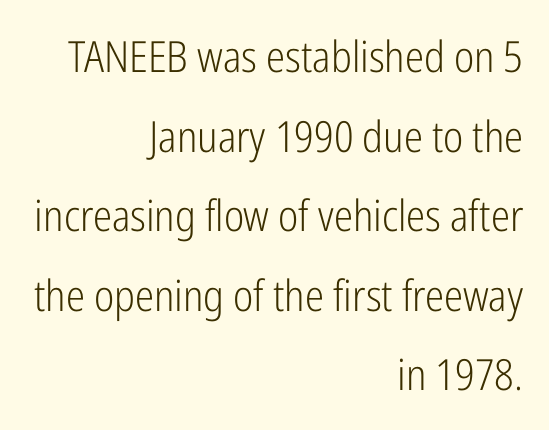
Q: Is the text bold? A: No.
Q: Is the text italic (slanted)? A: No, it is upright.
Q: Is the typeface a serif or a sans-serif typeface? A: Sans-serif.
Q: Is the text underlined? A: No.
Q: How is the paragraph aligned? A: Right-aligned.
Q: Is the spacing between letters normal or unusually wide? A: Normal.
Q: Width (condensed, normal, or wide)? A: Condensed.
Q: Stroke contrast? A: Low.
Q: x-height? A: Medium.
Q: Monospaced? A: No.
